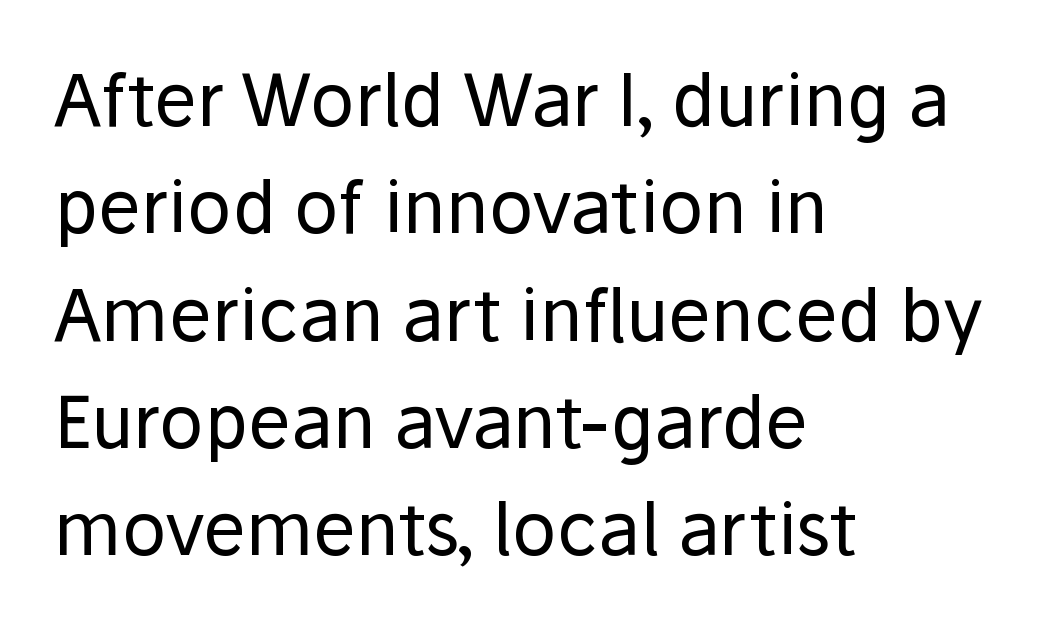
Bold? No — there's no thickening of the strokes. No word sits above an underline. Is this a fixed-width face? No — the glyphs have proportional, varying widths. This sample uses a sans-serif face.
